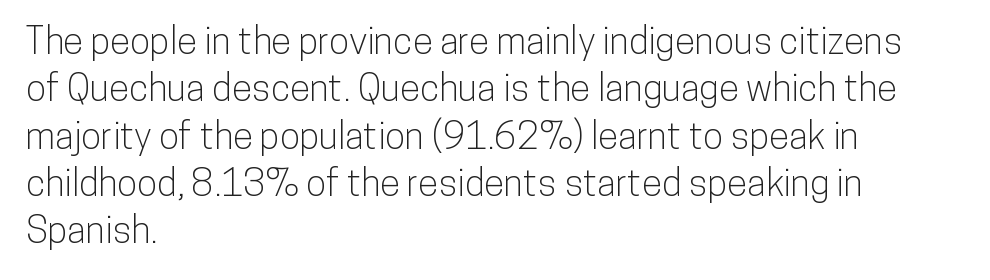
The image shows 37 px condensed sans-serif type, upright; set left-aligned, normal line spacing (1.28x), normal letter spacing, not underlined; low stroke contrast and a medium x-height.
